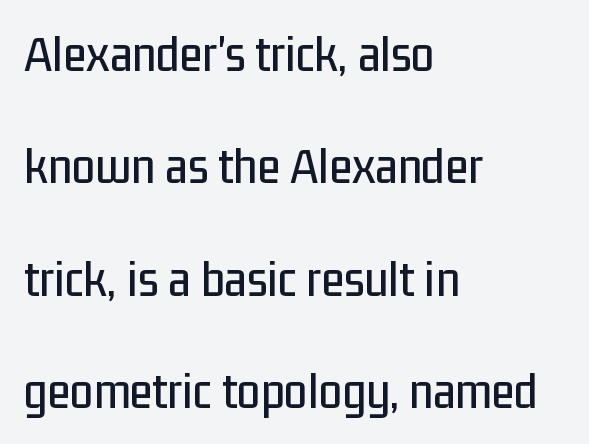
{"serif": "no", "italic": "no", "width": "condensed", "stroke_contrast": "low", "x_height": "medium", "monospaced": "no", "underline": "no", "align": "left", "line_spacing": "loose", "line_spacing_ratio": 2.12, "letter_spacing": "normal", "letter_spacing_em": 0.0, "glyph_px": 53}
